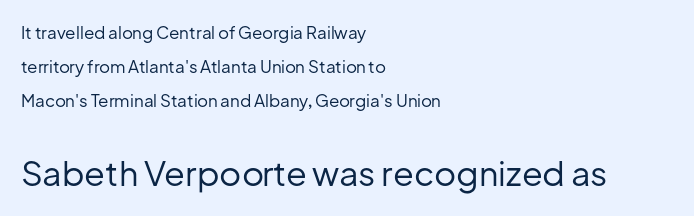
The image shows 34 px regular-weight sans-serif type, upright; set left-aligned, loose line spacing (2.0x), normal letter spacing, not underlined; the second (bottom) block is 2.0x larger; low stroke contrast and a medium x-height.
